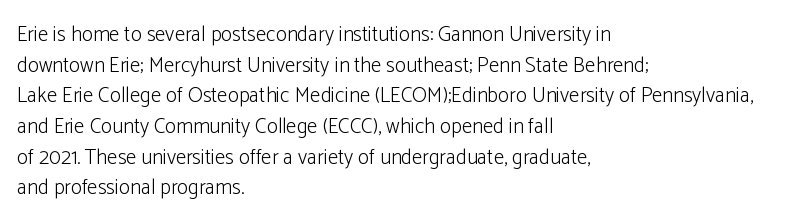
The strip under each line holds only bare page. The lines in this sample share a left origin and differ only in where they stop. The block of text has a typical density, with ordinary space between rows. A typesetter would call this zero additional tracking. Each stroke keeps to a modest, everyday thickness or less. Style check: upright.
